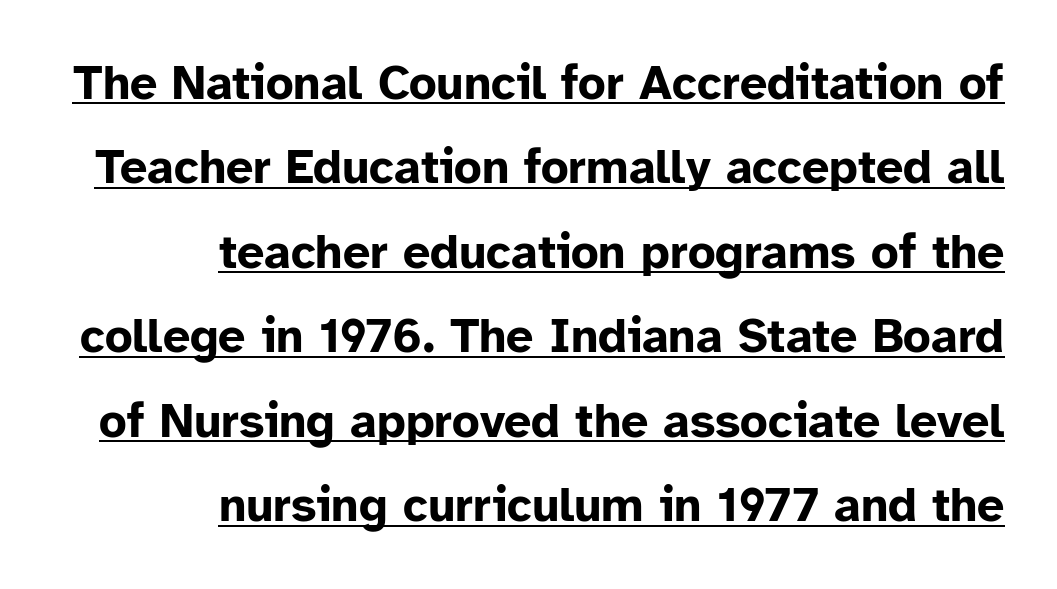
All the whitespace from short lines collects on the left. Here the designer chose a conventional face with non-uniform glyph widths. Ascenders rise straight up at ninety degrees. The passage shown has conventional tracking throughout. Honestly, the underline is the first thing you notice here. In terms of weight, the rendering is a true, heavy bold.
